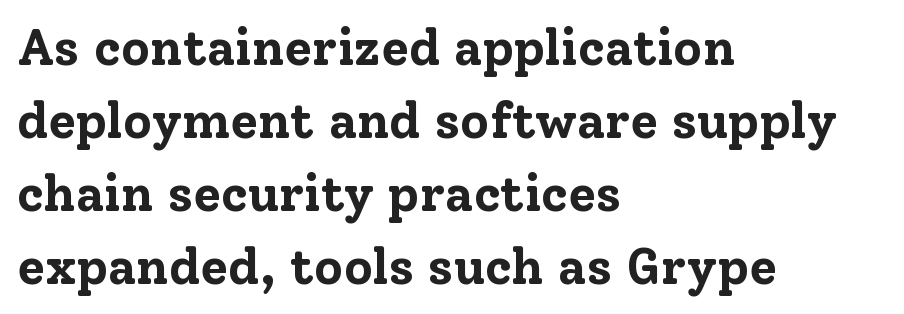
Q: Is the text bold? A: Yes.
Q: Is the text italic (slanted)? A: No, it is upright.
Q: Is the typeface a serif or a sans-serif typeface? A: Serif.
Q: Is the text underlined? A: No.
Q: How is the paragraph aligned? A: Left-aligned.
Q: Is the spacing between letters normal or unusually wide? A: Normal.
Q: Is the spacing between lines tight, normal or loose? A: Normal.
Q: Width (condensed, normal, or wide)? A: Normal.
Q: Stroke contrast? A: Low.
Q: x-height? A: Medium.
Q: Monospaced? A: No.
